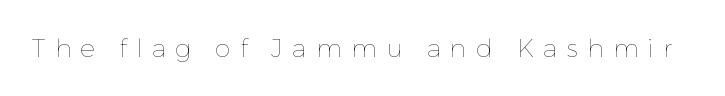
{"italic": "no", "bold": "no", "underline": "no", "letter_spacing": "wide", "letter_spacing_em": 0.38, "glyph_px": 25}
